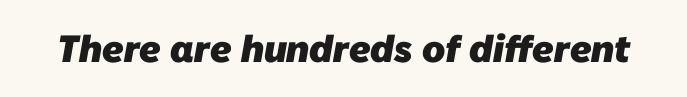
The characters look thick and weighty, a clear bold. Type style note: lacks serifs. Characters follow at the spacing the type designer built in. Bare-footed words on every line. The passage shown is typed in a proportional face where columns would drift.
